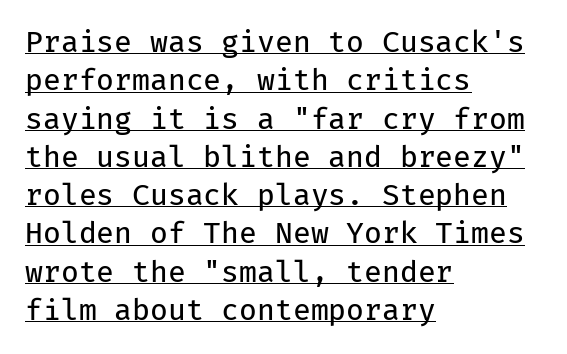
{"serif": "no", "italic": "no", "bold": "no", "weight": "regular", "width": "normal", "stroke_contrast": "low", "x_height": "medium", "monospaced": "yes", "underline": "yes", "align": "left", "line_spacing": "normal", "line_spacing_ratio": 1.32, "letter_spacing": "normal", "letter_spacing_em": 0.0, "glyph_px": 29}
